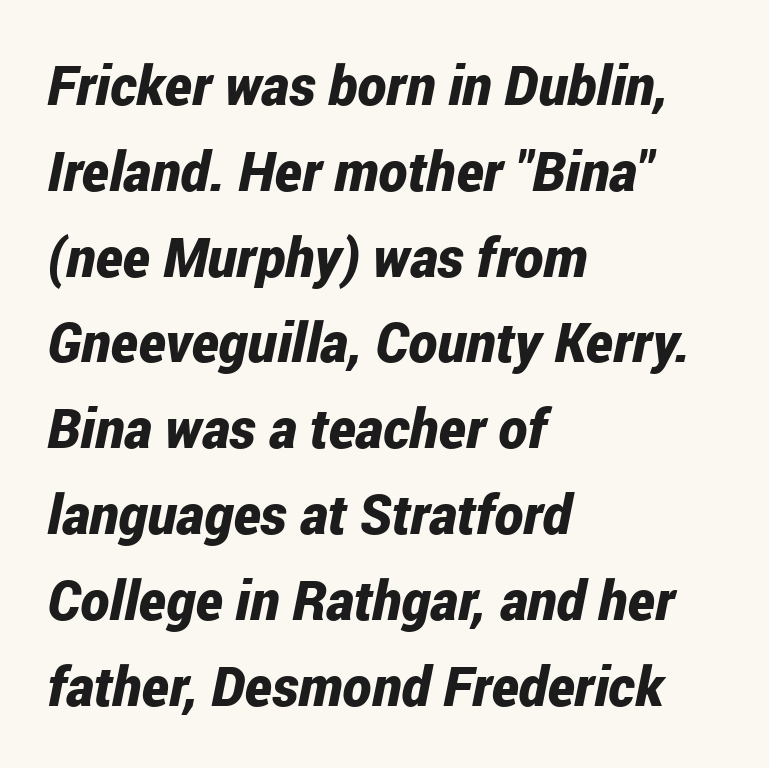
The image shows 55 px bold, condensed type, italic (leaning right); set left-aligned, normal line spacing (1.56x), normal letter spacing, not underlined; low stroke contrast and a medium x-height.
